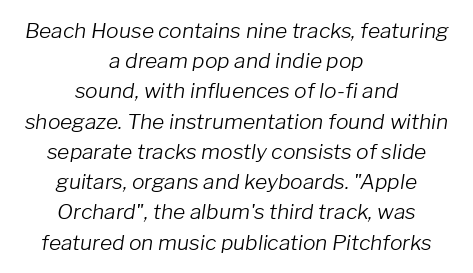
{"italic": "yes", "lean": "right", "slant_degrees": 8, "bold": "no", "underline": "no", "align": "center", "line_spacing": "normal", "line_spacing_ratio": 1.44, "letter_spacing": "normal", "letter_spacing_em": 0.0, "glyph_px": 21}
